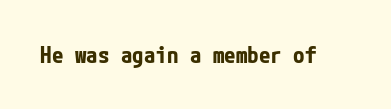
The image shows 23 px bold type, upright; set normal letter spacing, not underlined.
